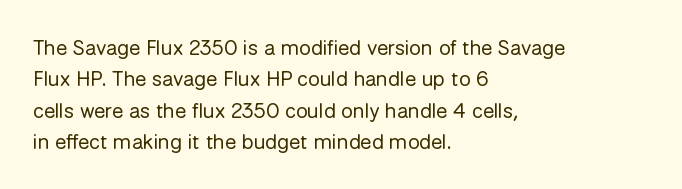
Ordinary non-slanted type is in use. Honestly, the row spacing looks completely unremarkable. These lines keep a tight, regular rhythm from letter to letter. These lines stack with their left ends in a neat column.
